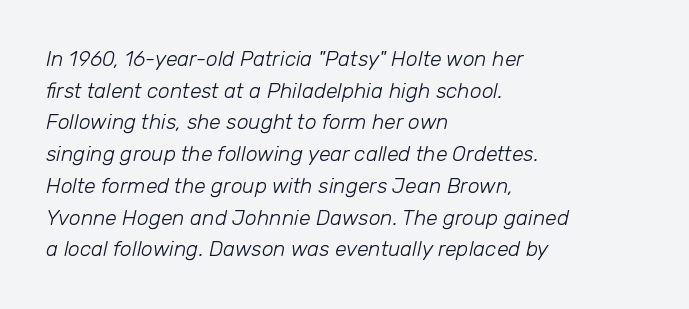
Q: Is the text bold? A: No.
Q: Is the text italic (slanted)? A: Yes, it leans right by about 12 degrees.
Q: Is the text underlined? A: No.
Q: How is the paragraph aligned? A: Left-aligned.
Q: Is the spacing between letters normal or unusually wide? A: Normal.
Q: Is the spacing between lines tight, normal or loose? A: Normal.
